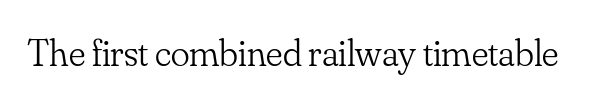
{"serif": "yes", "italic": "no", "bold": "no", "weight": "light", "width": "normal", "stroke_contrast": "low", "x_height": "small", "monospaced": "no", "underline": "no", "letter_spacing": "normal", "letter_spacing_em": 0.0, "glyph_px": 39}
